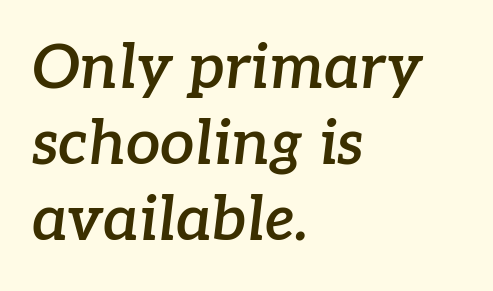
Q: Is the text bold? A: Semi-bold.
Q: Is the text italic (slanted)? A: Yes, it leans right by about 7 degrees.
Q: Is the typeface a serif or a sans-serif typeface? A: Serif.
Q: Is the text underlined? A: No.
Q: How is the paragraph aligned? A: Left-aligned.
Q: Is the spacing between letters normal or unusually wide? A: Normal.
Q: Is the spacing between lines tight, normal or loose? A: Normal.
Q: Width (condensed, normal, or wide)? A: Normal.
Q: Stroke contrast? A: Low.
Q: x-height? A: Medium.
Q: Monospaced? A: No.
